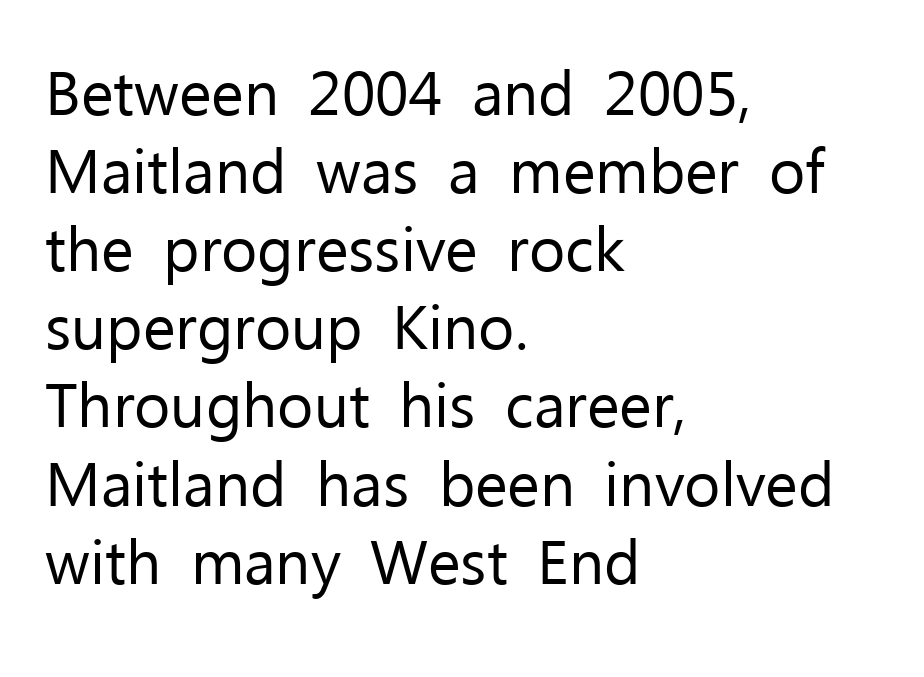
{"serif": "no", "italic": "no", "bold": "no", "weight": "regular", "width": "normal", "stroke_contrast": "low", "x_height": "medium", "monospaced": "no", "underline": "no", "align": "left", "line_spacing": "normal", "line_spacing_ratio": 1.26, "letter_spacing": "normal", "letter_spacing_em": 0.0, "glyph_px": 62}
